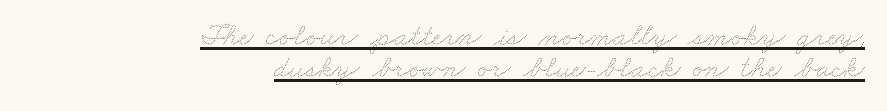
{"bold": "no", "weight": "thin", "width": "wide", "stroke_contrast": "medium", "x_height": "small", "monospaced": "no", "underline": "yes", "align": "right", "line_spacing": "tight", "line_spacing_ratio": 1.04, "letter_spacing": "normal", "letter_spacing_em": 0.0, "glyph_px": 31}
